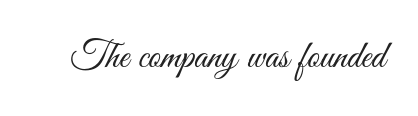
A typesetter would label this face a sans. The weight tops out at a normal text grade. Anything drawn beneath the words? Only blank space.
